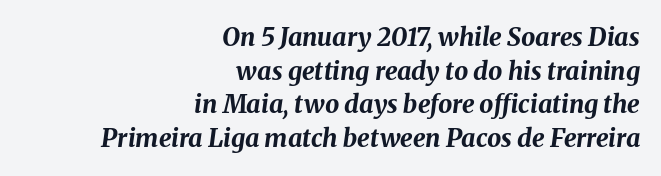
The image shows 25 px bold type, italic (leaning right); set right-aligned, normal line spacing (1.35x), normal letter spacing, not underlined.
